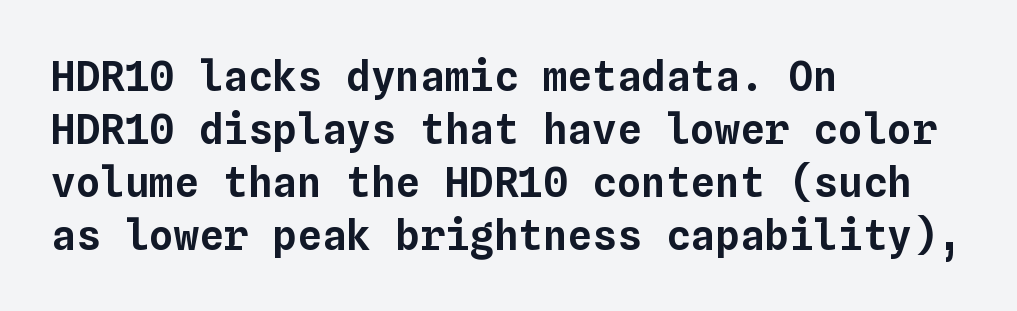
The image shows 41 px text type, upright, monospaced; set left-aligned, normal line spacing (1.29x), normal letter spacing, not underlined; low stroke contrast and a medium x-height.
